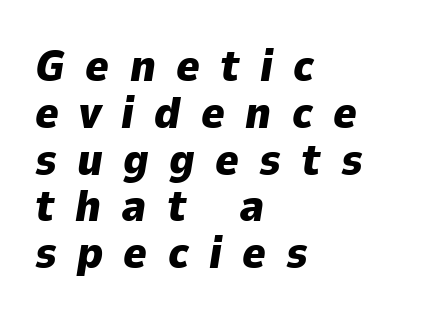
Q: Is the text bold? A: Yes.
Q: Is the text italic (slanted)? A: Yes, it leans right by about 9 degrees.
Q: Is the text underlined? A: No.
Q: How is the paragraph aligned? A: Left-aligned.
Q: Is the spacing between letters normal or unusually wide? A: Unusually wide.
Q: Is the spacing between lines tight, normal or loose? A: Tight.
Q: Width (condensed, normal, or wide)? A: Normal.
Q: Stroke contrast? A: Low.
Q: x-height? A: Medium.
Q: Monospaced? A: No.
